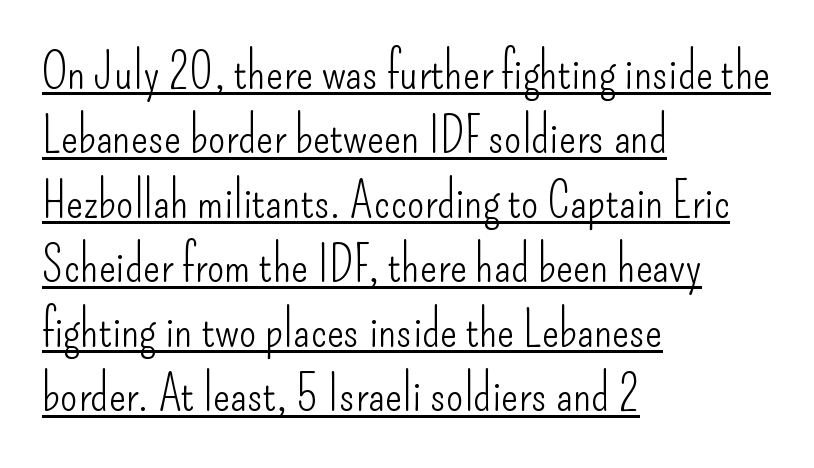
No extra tracking has been applied to these lines. The rendering shows plain stroke endings on the letterforms — a sans-serif design. Underlining? Definitely there. The passage shown is typed in a proportional face where columns would drift. Every character sits straight up, as roman type does. Leftover space on each line is placed entirely after the last word.
